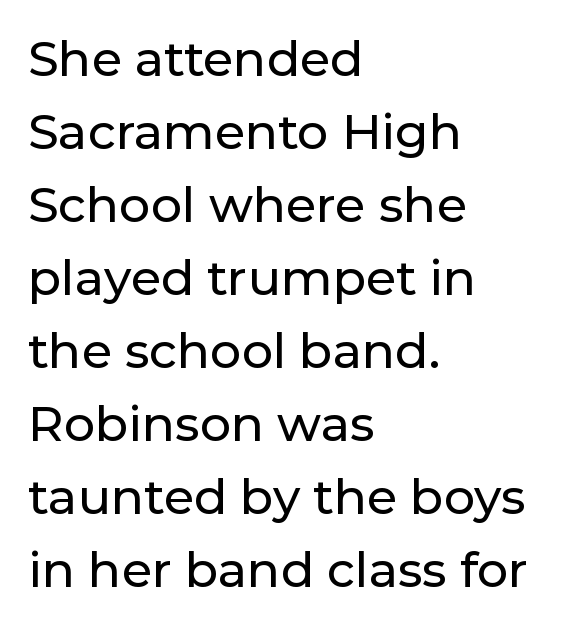
A student would call this left alignment; a typographer would say flush left, rag right. Quick note: interline space is typical. This sample uses an upright cut, with every glyph sitting square on the baseline. Each row of text sits above clean, open space. Letterform terminals end flat and unadorned throughout the passage.
